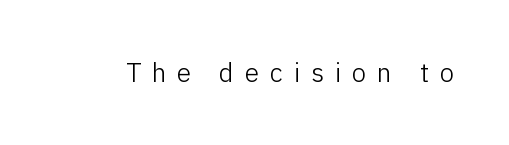
{"italic": "no", "bold": "no", "underline": "no", "letter_spacing": "wide", "letter_spacing_em": 0.42, "glyph_px": 26}
